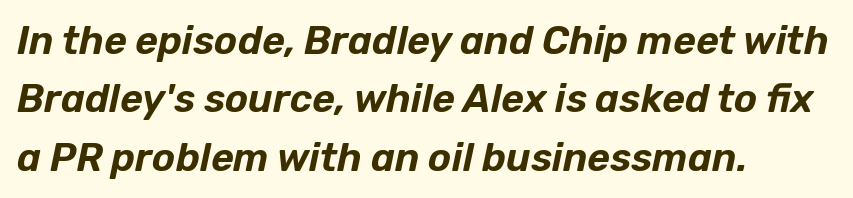
{"italic": "yes", "lean": "right", "slant_degrees": 12, "width": "normal", "stroke_contrast": "low", "x_height": "medium", "monospaced": "no", "underline": "no", "align": "left", "line_spacing": "normal", "line_spacing_ratio": 1.5, "letter_spacing": "normal", "letter_spacing_em": 0.0, "glyph_px": 39}
